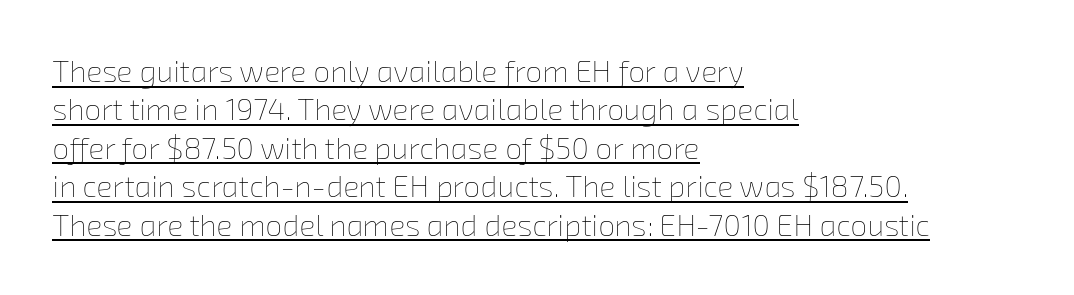
You could not count columns in this text — the font is proportionally spaced. A rule runs beneath these lines of type. The passage shown has conventional tracking throughout. The block of text has a typical density, with ordinary space between rows. A classic flush-left, rag-right setting is used for this passage. The letters look calm and open, with moderate or lighter stems.
